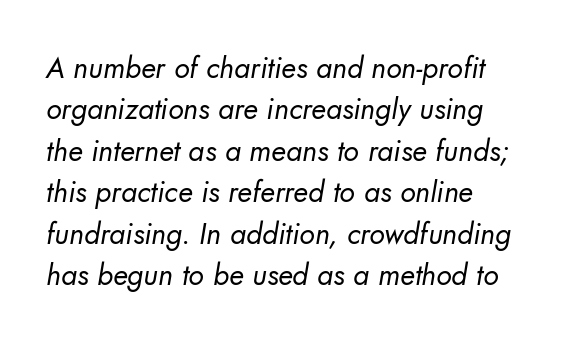
Letters rest on an invisible, unmarked baseline. Do the characters align in a grid? No, the font is proportional. Summary of vertical rhythm: regular, with standard interline spacing. Is the block centered? No — it sits flush against the left margin. This rendering leaves character spacing at its baseline value.
